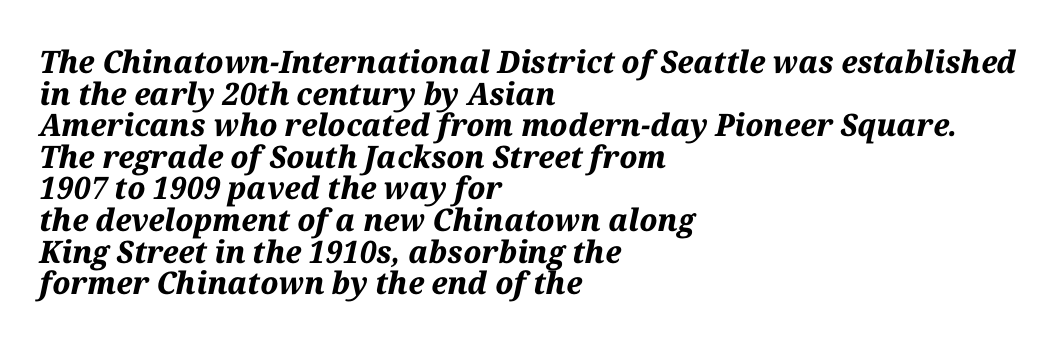
{"italic": "yes", "lean": "right", "slant_degrees": 12, "bold": "yes", "weight": "bold", "width": "normal", "stroke_contrast": "medium", "x_height": "medium", "monospaced": "no", "underline": "no", "align": "left", "line_spacing": "tight", "line_spacing_ratio": 1.02, "letter_spacing": "normal", "letter_spacing_em": 0.0, "glyph_px": 31}
